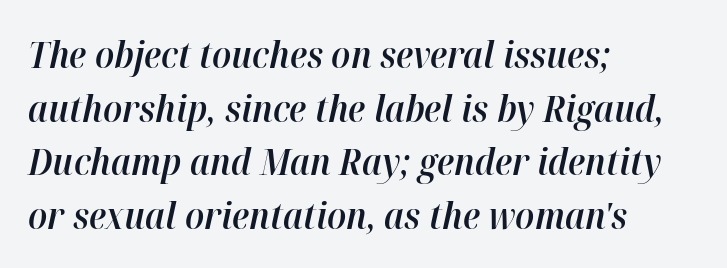
The face used here is proportionally spaced, like ordinary book or web type. A classic flush-left, rag-right setting is used for this passage. Does the lettering tilt? It does — this is italic. Does extra space separate the letters? No, they use regular spacing. The designer left line spacing at the default.
